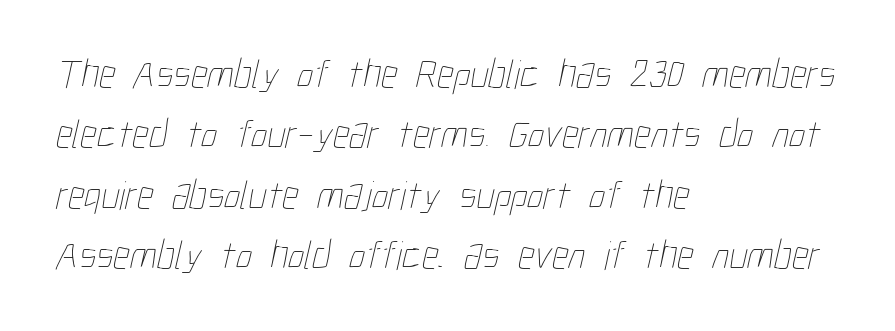
The image shows 41 px thin, condensed type; set left-aligned, normal line spacing (1.47x), normal letter spacing, not underlined; low stroke contrast and a medium x-height.
